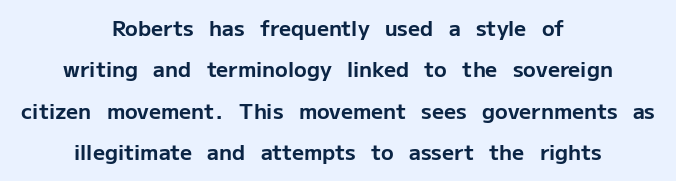
{"italic": "no", "bold": "yes", "underline": "no", "align": "center", "line_spacing": "loose", "line_spacing_ratio": 1.97, "letter_spacing": "normal", "letter_spacing_em": 0.0, "glyph_px": 21}
